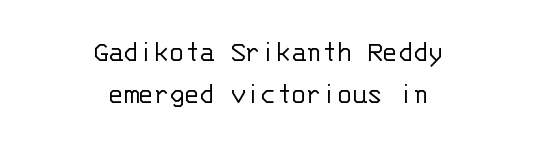
Words appear dense and cohesive because spacing is normal. Layout note: lines centered. Every character here occupies the same horizontal width, giving the sample a typewriter-like rhythm. The characters are drawn with everyday or finer stroke widths. Serif or sans? Sans — the stroke terminals are bare.
